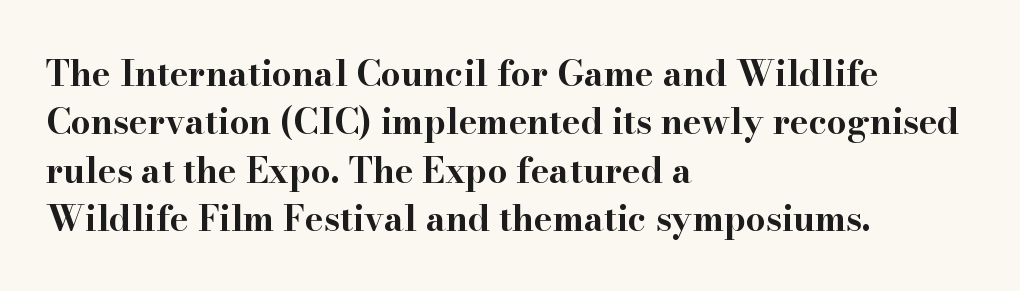
Q: Is the text bold? A: Yes.
Q: Is the text italic (slanted)? A: No, it is upright.
Q: Is the typeface a serif or a sans-serif typeface? A: Serif.
Q: Is the text underlined? A: No.
Q: How is the paragraph aligned? A: Left-aligned.
Q: Is the spacing between letters normal or unusually wide? A: Normal.
Q: Is the spacing between lines tight, normal or loose? A: Normal.
Q: Width (condensed, normal, or wide)? A: Wide.
Q: Stroke contrast? A: High.
Q: x-height? A: Small.
Q: Monospaced? A: No.
